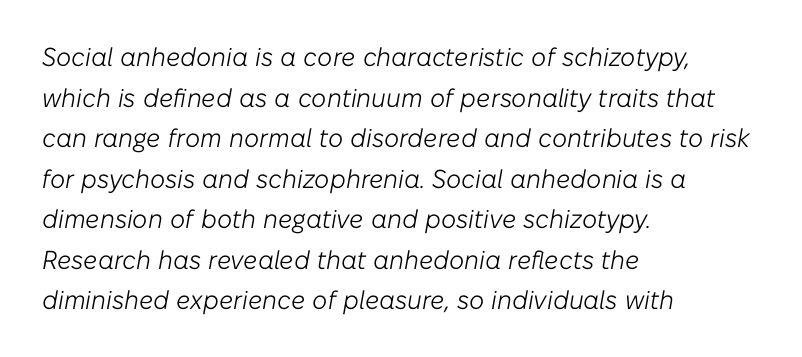
The image shows 26 px text type, italic (leaning right); set left-aligned, normal line spacing (1.56x), normal letter spacing, not underlined.
